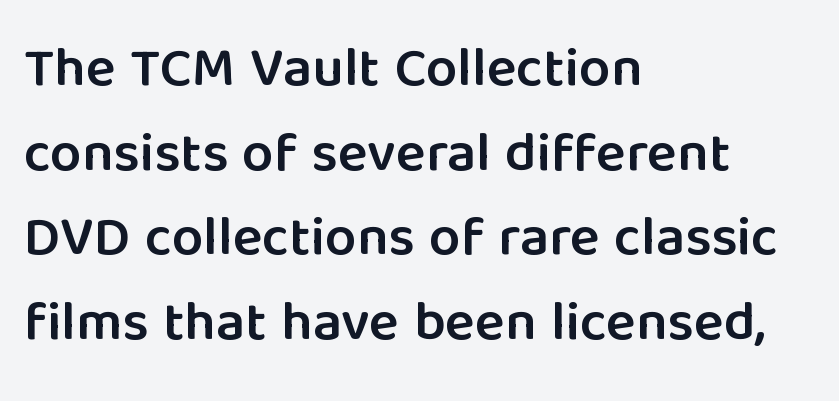
The image shows 56 px semibold sans-serif type, upright; set left-aligned, normal line spacing (1.51x), normal letter spacing, not underlined; low stroke contrast and a medium x-height.
